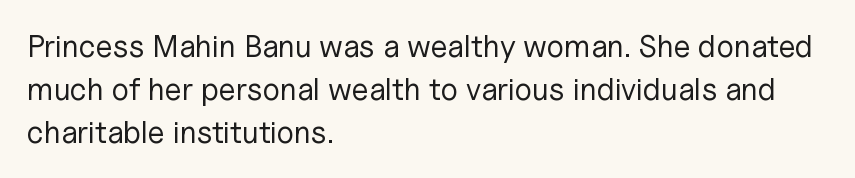
{"serif": "no", "italic": "no", "bold": "no", "weight": "regular", "width": "normal", "stroke_contrast": "low", "x_height": "medium", "monospaced": "no", "underline": "no", "align": "left", "line_spacing": "normal", "line_spacing_ratio": 1.38, "letter_spacing": "normal", "letter_spacing_em": 0.0, "glyph_px": 31}
